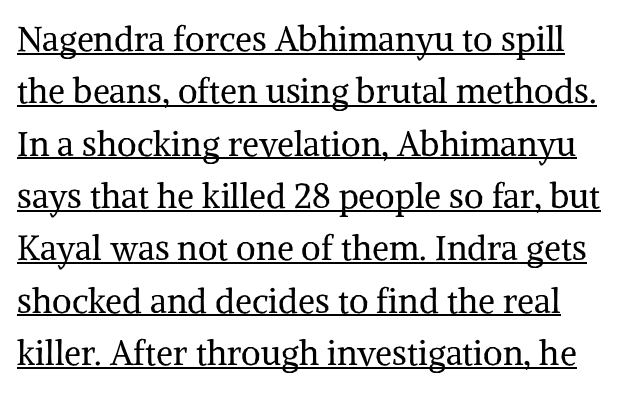
The rendering shows small feet on the letterforms — a serif design. Nothing unusual about the tracking: characters are spaced as the font intends. Designer's note — italics off, roman on. Beneath each row of characters lies a ruled line. Summary of weight: not heavy and not bold. Varying glyph widths throughout — classic text-font behaviour.
